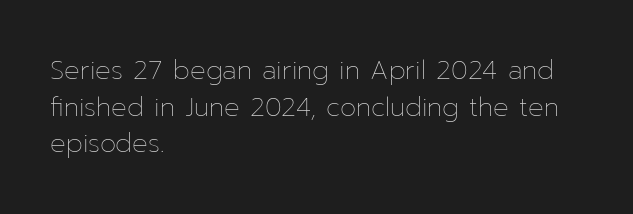
In CSS terms this would be text-align: left. The words here are not underlined. The font is comparable to plain body text, perhaps lighter. Every character sits straight up, as roman type does. The vertical gap from one line to the next is medium. Compared with typical body copy, the letter spacing here is the same.
